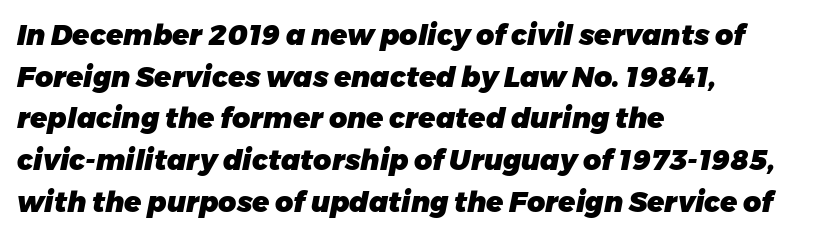
Set as a true bold cut, around the 700 mark. This sample is left-justified, so line endings fall wherever the words run out. Every character sits at an angle, as italics do. Varying glyph widths throughout — classic text-font behaviour. The designer left line spacing at the default.
